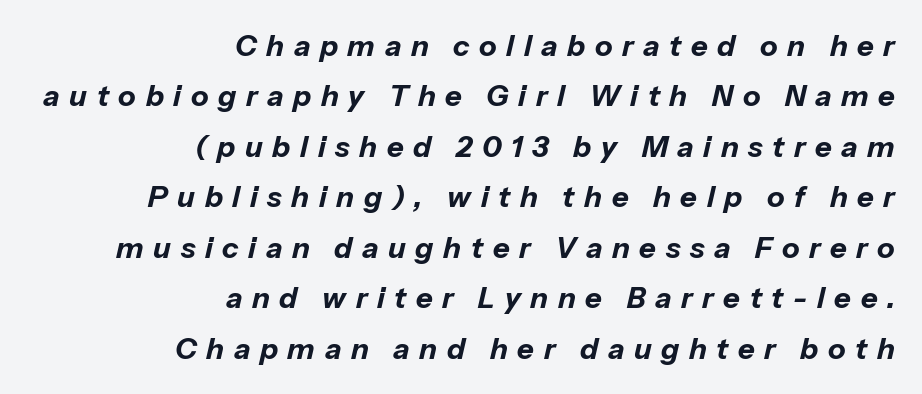
{"italic": "yes", "lean": "right", "slant_degrees": 13, "bold": "yes", "weight": "bold", "width": "normal", "stroke_contrast": "low", "x_height": "medium", "monospaced": "no", "underline": "no", "align": "right", "line_spacing_ratio": 1.74, "letter_spacing": "wide", "letter_spacing_em": 0.33, "glyph_px": 29}
